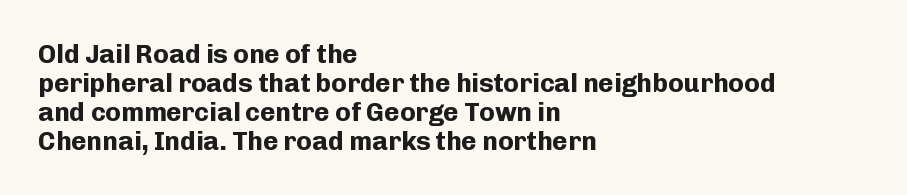
Letter spacing: default. Beneath every word, the page is bare. Students, observe: this is what under-led, compact text looks like. Does the weight exceed regular? Yes, all the way to bold. No italicization has been applied; the sample stays upright.
